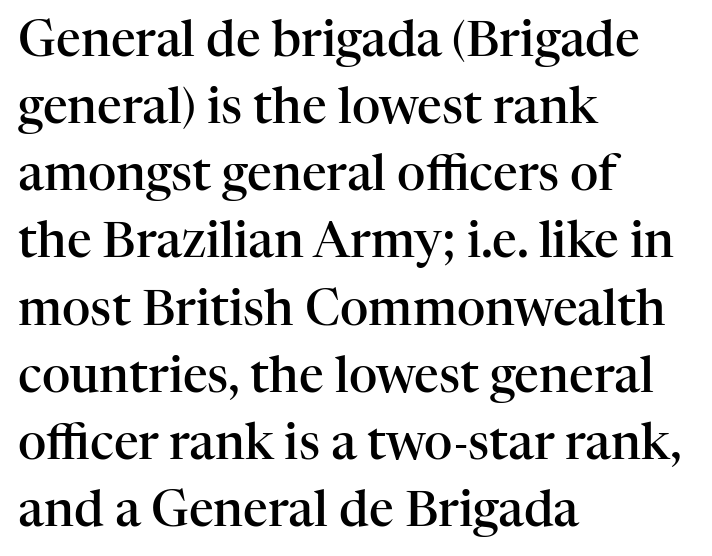
Q: Is the text bold? A: Semi-bold.
Q: Is the text italic (slanted)? A: No, it is upright.
Q: Is the typeface a serif or a sans-serif typeface? A: Serif.
Q: Is the text underlined? A: No.
Q: How is the paragraph aligned? A: Left-aligned.
Q: Is the spacing between letters normal or unusually wide? A: Normal.
Q: Is the spacing between lines tight, normal or loose? A: Normal.
Q: Width (condensed, normal, or wide)? A: Normal.
Q: Stroke contrast? A: High.
Q: x-height? A: Medium.
Q: Monospaced? A: No.
